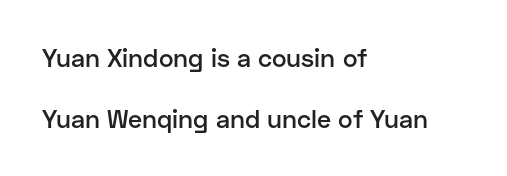
The image shows 25 px text type, upright; set left-aligned, loose line spacing (2.44x), normal letter spacing, not underlined.
